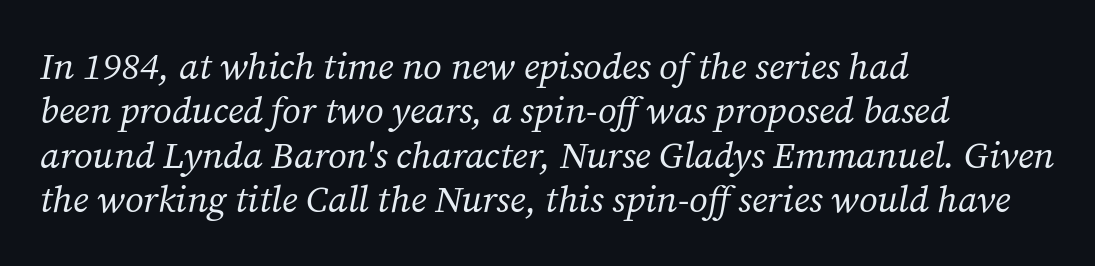
The image shows 37 px regular-weight serif type, italic (leaning right); set left-aligned, line spacing 1.2x, normal letter spacing, not underlined; medium stroke contrast and a medium x-height.
